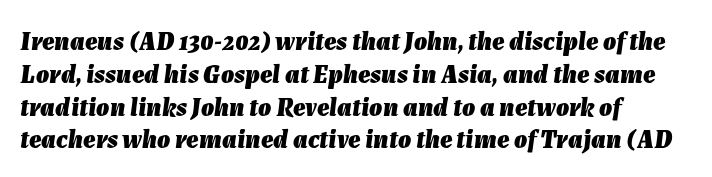
These lines were composed using italics. This rendering uses left alignment, leaving the right contour irregular. No word sits above an underline. Thick stems and heavy bowls — unmistakably bold. The letterforms sit shoulder to shoulder at normal distance.
